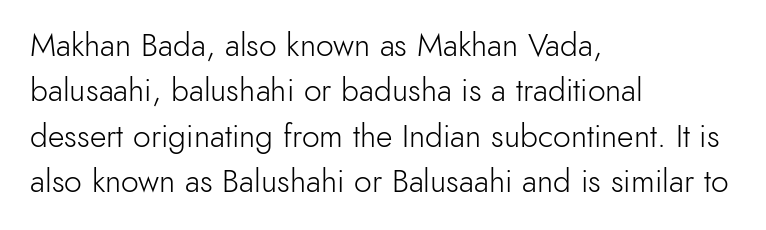
The image shows 32 px light sans-serif type, upright; set left-aligned, normal line spacing (1.42x), normal letter spacing, not underlined; a small x-height.
